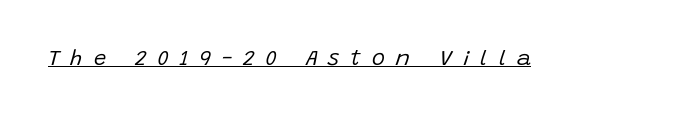
Q: Is the text bold? A: No.
Q: Is the text italic (slanted)? A: Yes, it leans right by about 15 degrees.
Q: Is the text underlined? A: Yes.
Q: Is the spacing between letters normal or unusually wide? A: Unusually wide.
